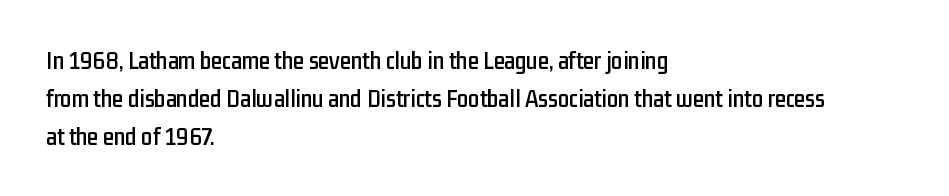
The image shows 25 px text type, upright; set left-aligned, normal line spacing (1.52x), normal letter spacing, not underlined.
